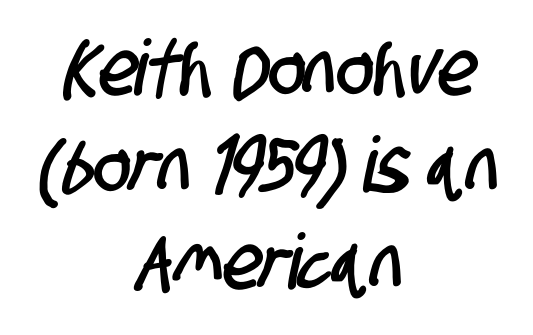
Q: Is the typeface a serif or a sans-serif typeface? A: Sans-serif.
Q: Is the text underlined? A: No.
Q: How is the paragraph aligned? A: Centered.
Q: Is the spacing between letters normal or unusually wide? A: Normal.
Q: Is the spacing between lines tight, normal or loose? A: Normal.
Q: Width (condensed, normal, or wide)? A: Condensed.
Q: Stroke contrast? A: Low.
Q: x-height? A: Large.
Q: Monospaced? A: No.
